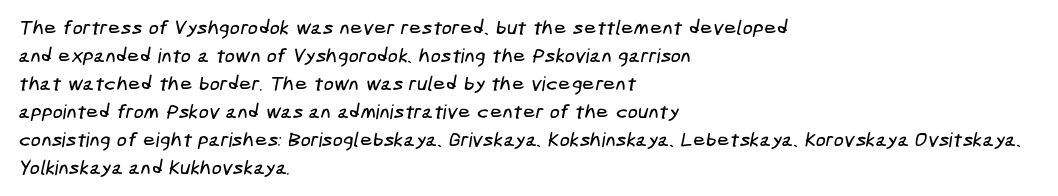
{"underline": "no", "align": "left", "line_spacing": "normal", "line_spacing_ratio": 1.4, "letter_spacing": "normal", "letter_spacing_em": 0.0, "glyph_px": 20}
